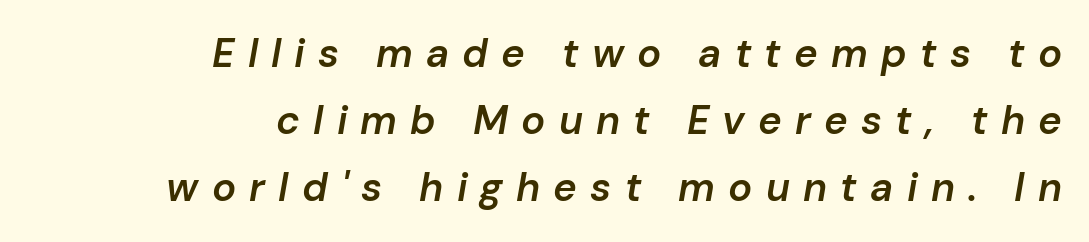
{"italic": "yes", "lean": "right", "slant_degrees": 10, "bold": "semi", "weight": "semibold", "width": "normal", "stroke_contrast": "low", "x_height": "medium", "monospaced": "no", "underline": "no", "align": "right", "line_spacing": "normal", "line_spacing_ratio": 1.68, "letter_spacing": "wide", "letter_spacing_em": 0.33, "glyph_px": 40}
